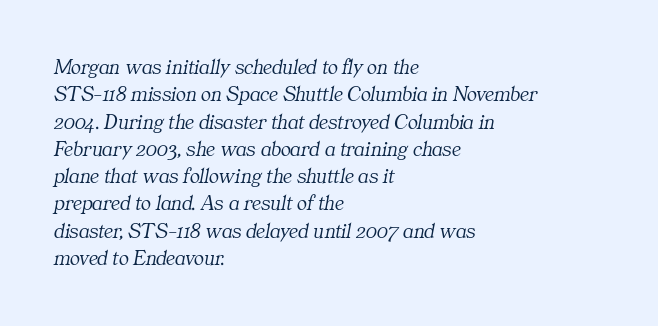
Q: Is the text bold? A: No.
Q: Is the text italic (slanted)? A: Yes, it leans right by about 11 degrees.
Q: Is the text underlined? A: No.
Q: How is the paragraph aligned? A: Left-aligned.
Q: Is the spacing between letters normal or unusually wide? A: Normal.
Q: Is the spacing between lines tight, normal or loose? A: Normal.
